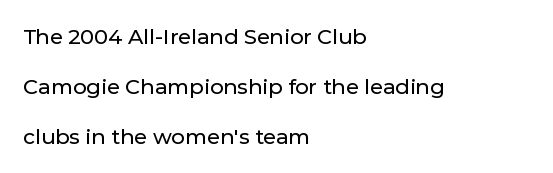
Widely set lines give the paragraph a tall, airy silhouette. Tracking value appears to be zero — textbook default spacing. The lettering holds an erect, upright posture throughout. Descenders are the only things crossing below the line. Leftover space on each line is placed entirely after the last word.
